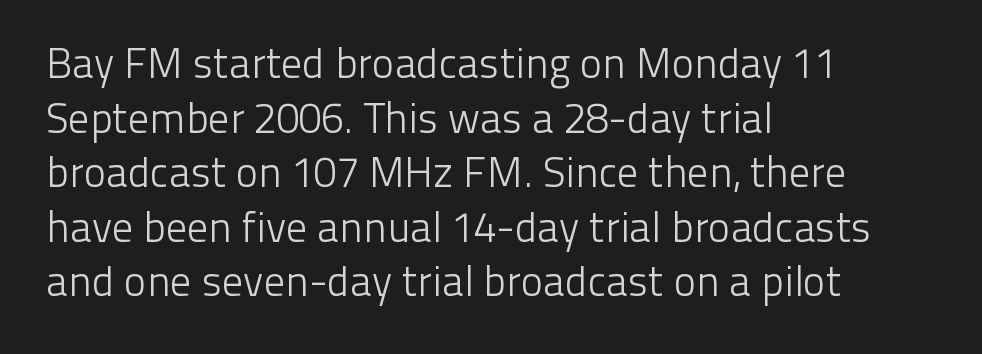
{"serif": "no", "italic": "no", "bold": "no", "weight": "light", "width": "normal", "stroke_contrast": "low", "x_height": "medium", "monospaced": "no", "underline": "no", "align": "left", "line_spacing": "normal", "line_spacing_ratio": 1.3, "letter_spacing": "normal", "letter_spacing_em": 0.0, "glyph_px": 42}
